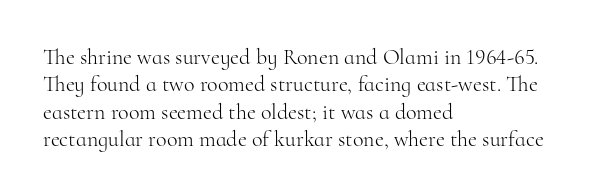
Rendered with straight, roman letterforms. Weight: not bold — regular or lighter. Words appear dense and cohesive because spacing is normal. Horizontal alignment here is leftward, the default for most running prose. A clean baseline with only descenders dipping below it.
